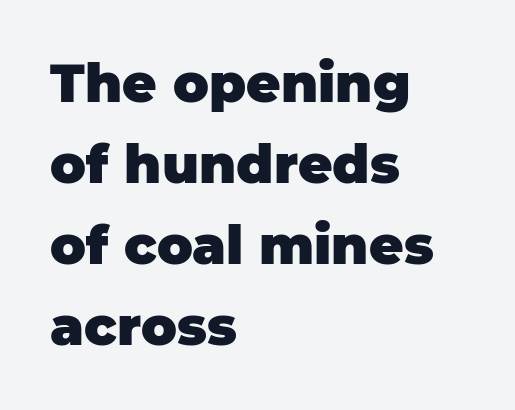
{"serif": "no", "italic": "no", "bold": "yes", "weight": "heavy", "width": "normal", "stroke_contrast": "low", "x_height": "large", "monospaced": "no", "underline": "no", "align": "left", "line_spacing": "normal", "line_spacing_ratio": 1.53, "letter_spacing": "normal", "letter_spacing_em": 0.0, "glyph_px": 53}
